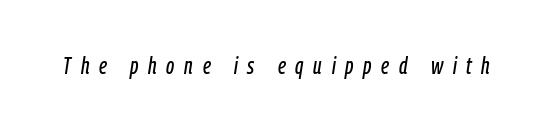
{"italic": "yes", "lean": "right", "slant_degrees": 9, "underline": "no", "letter_spacing": "wide", "letter_spacing_em": 0.42, "glyph_px": 23}
